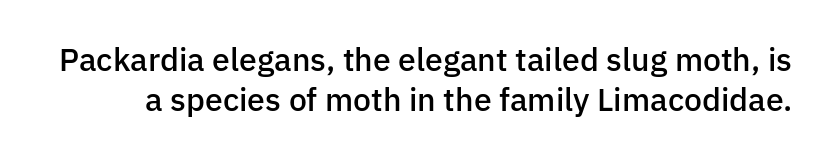
Q: Is the text bold? A: Semi-bold.
Q: Is the text italic (slanted)? A: No, it is upright.
Q: Is the typeface a serif or a sans-serif typeface? A: Sans-serif.
Q: Is the text underlined? A: No.
Q: Is the spacing between letters normal or unusually wide? A: Normal.
Q: Is the spacing between lines tight, normal or loose? A: Normal.
Q: Width (condensed, normal, or wide)? A: Normal.
Q: Stroke contrast? A: Low.
Q: x-height? A: Medium.
Q: Monospaced? A: No.
